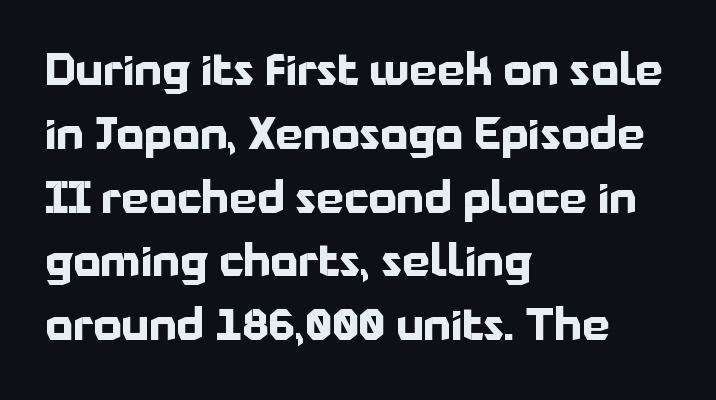
The rows are spaced the way most documents space them. The compositor pushed each line to the left boundary. Note: no serifs on the glyphs. The area under the type is left untouched. These lines are rendered in a variable-pitch font. Upright lettering throughout.
